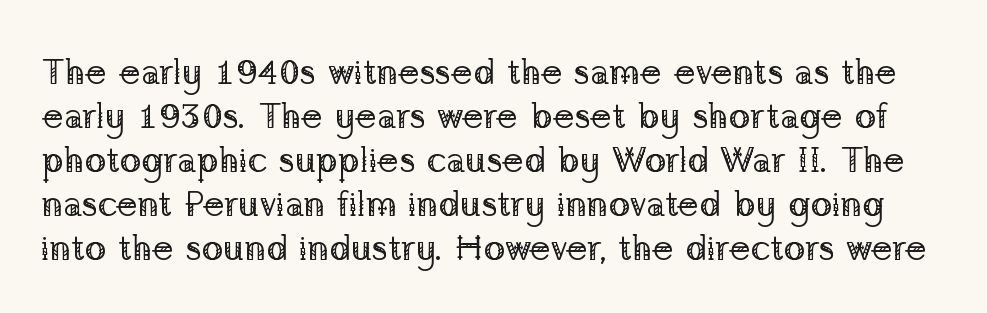
{"serif": "yes", "italic": "no", "bold": "no", "weight": "regular", "width": "normal", "stroke_contrast": "low", "x_height": "medium", "monospaced": "no", "underline": "no", "line_spacing_ratio": 1.22, "letter_spacing": "normal", "letter_spacing_em": 0.0, "glyph_px": 36}
